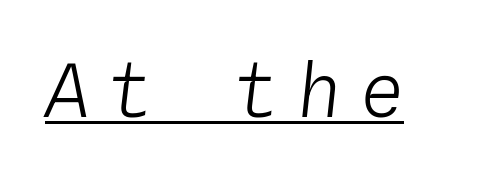
Q: Is the text bold? A: No.
Q: Is the text italic (slanted)? A: Yes, it leans right by about 4 degrees.
Q: Is the text underlined? A: Yes.
Q: Is the spacing between letters normal or unusually wide? A: Unusually wide.
Q: Width (condensed, normal, or wide)? A: Normal.
Q: Stroke contrast? A: Low.
Q: x-height? A: Medium.
Q: Monospaced? A: Yes.
